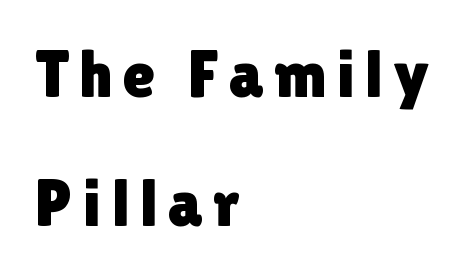
Q: Is the text italic (slanted)? A: No, it is upright.
Q: Is the typeface a serif or a sans-serif typeface? A: Sans-serif.
Q: Is the text underlined? A: No.
Q: How is the paragraph aligned? A: Left-aligned.
Q: Is the spacing between lines tight, normal or loose? A: Loose.
Q: Width (condensed, normal, or wide)? A: Normal.
Q: x-height? A: Medium.
Q: Monospaced? A: No.
